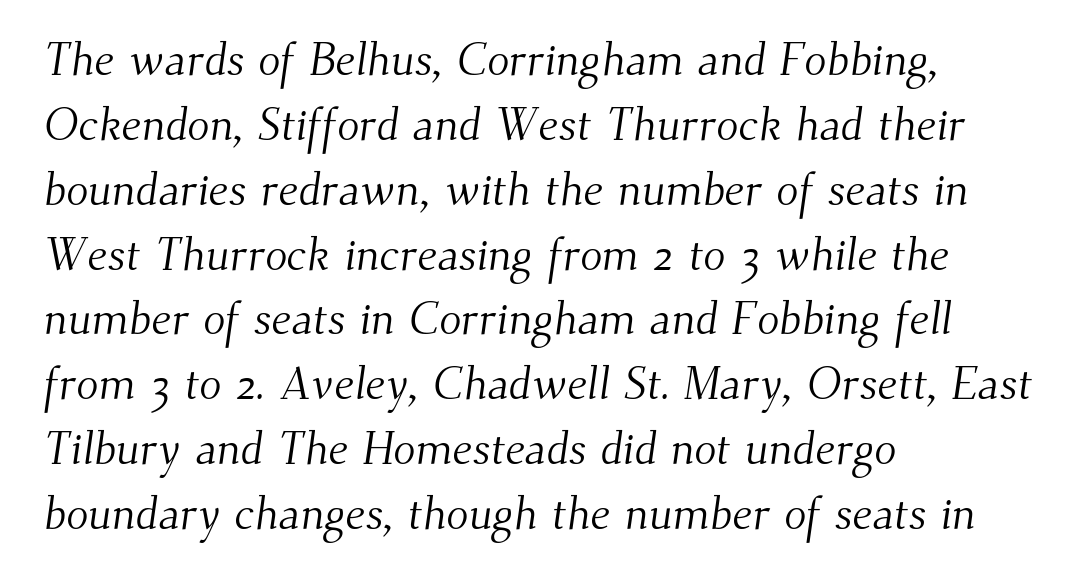
{"serif": "yes", "bold": "no", "weight": "light", "width": "normal", "stroke_contrast": "medium", "x_height": "small", "monospaced": "no", "underline": "no", "align": "left", "line_spacing": "normal", "line_spacing_ratio": 1.41, "letter_spacing": "normal", "letter_spacing_em": 0.0, "glyph_px": 46}
